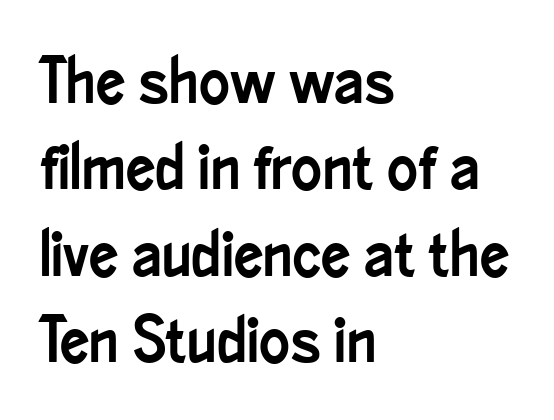
{"serif": "no", "italic": "no", "width": "condensed", "stroke_contrast": "low", "x_height": "small", "monospaced": "no", "underline": "no", "align": "left", "line_spacing": "normal", "line_spacing_ratio": 1.33, "letter_spacing": "normal", "letter_spacing_em": 0.0, "glyph_px": 65}
